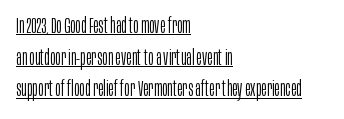
The image shows 21 px text type, upright; set left-aligned, normal line spacing (1.51x), normal letter spacing, underlined.
